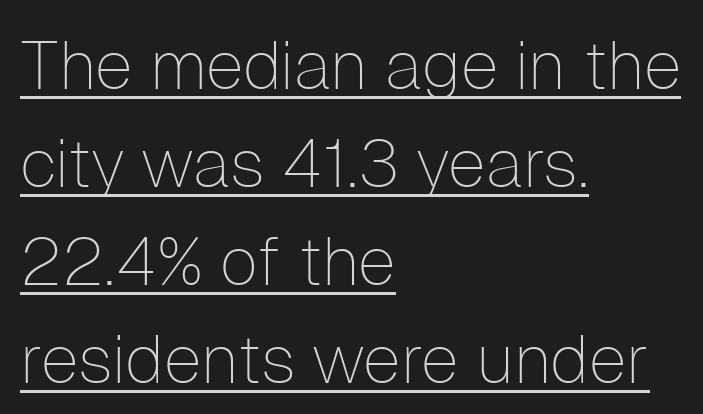
Posture: straight, roman, zero tilt. How are the letters spaced? Ordinarily, with no added tracking. If you drew a ruler down the left edge, every line would touch it. The specimen includes a rule beneath the text block's lines.
